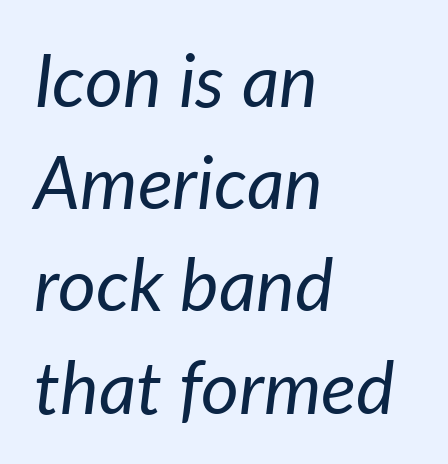
{"italic": "yes", "lean": "right", "slant_degrees": 7, "bold": "no", "weight": "regular", "width": "normal", "stroke_contrast": "low", "x_height": "medium", "monospaced": "no", "underline": "no", "align": "left", "line_spacing": "normal", "line_spacing_ratio": 1.4, "letter_spacing": "normal", "letter_spacing_em": 0.0, "glyph_px": 73}
